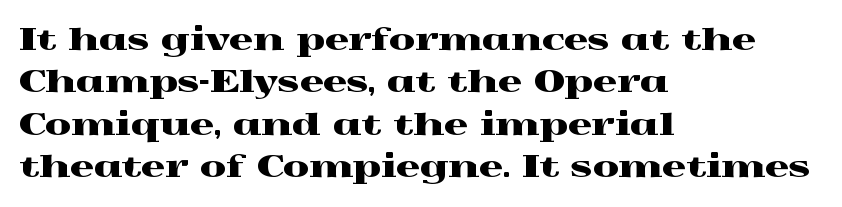
Note the varied advance widths — an 'i' is clearly narrower than an 'm'. Nobody touched the tracking dial on this one. Anything drawn beneath the words? Only blank space. Every character sits straight up, as roman type does. This sample keeps an unexceptional amount of space between lines. The text block is weighted toward the left margin, trailing off unevenly rightward.
